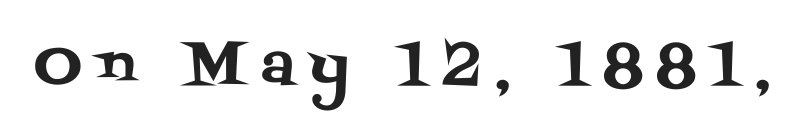
Q: Is the text italic (slanted)? A: No, it is upright.
Q: Is the typeface a serif or a sans-serif typeface? A: Serif.
Q: Is the text underlined? A: No.
Q: Is the spacing between letters normal or unusually wide? A: Unusually wide.
Q: Width (condensed, normal, or wide)? A: Normal.
Q: Stroke contrast? A: Medium.
Q: x-height? A: Large.
Q: Monospaced? A: No.
